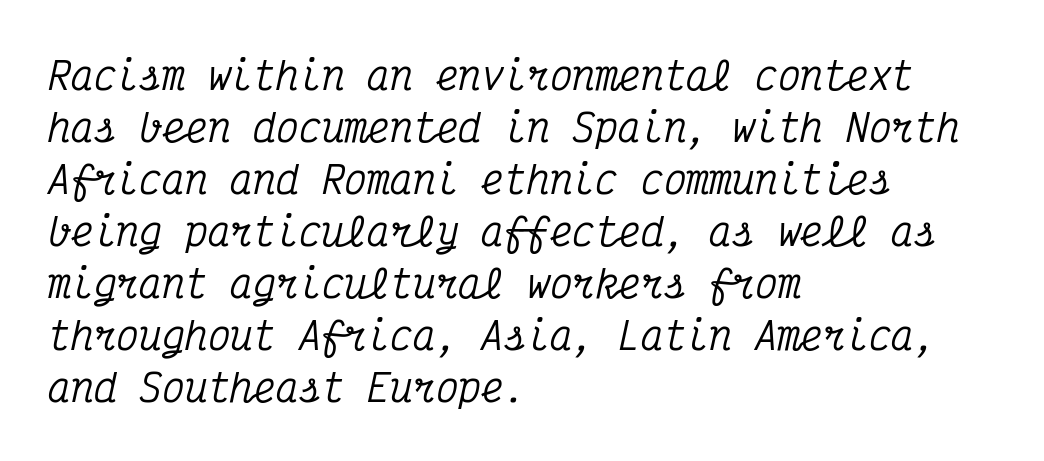
The space between consecutive lines is moderate. Short note: letters normally spaced. This sample has the even, mechanical cadence of fixed-width lettering. Every character sits at an angle, as italics do.
